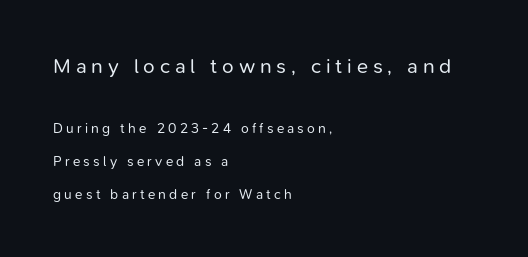
The image shows 21 px text type, upright; set left-aligned, loose line spacing (2.38x), unusually wide letter spacing (+0.23 em), not underlined; the first (top) block is 1.5x larger.
